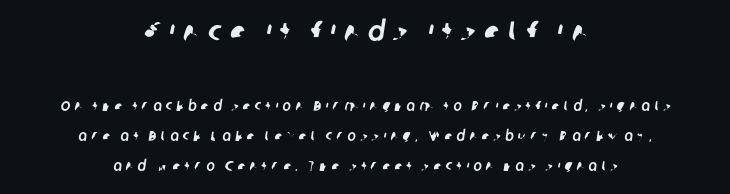
Caption: multi-line text, centered on the measure. The strip under each line holds only bare page. You can tell from the bare stems that sans-serif type was used. The horizontal fit of the characters is loose and conspicuously gappy.
